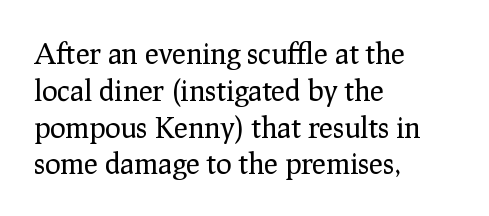
Q: Is the text bold? A: No.
Q: Is the text italic (slanted)? A: No, it is upright.
Q: Is the typeface a serif or a sans-serif typeface? A: Serif.
Q: Is the text underlined? A: No.
Q: How is the paragraph aligned? A: Left-aligned.
Q: Is the spacing between letters normal or unusually wide? A: Normal.
Q: Is the spacing between lines tight, normal or loose? A: Normal.
Q: Width (condensed, normal, or wide)? A: Normal.
Q: Stroke contrast? A: Low.
Q: x-height? A: Medium.
Q: Monospaced? A: No.
